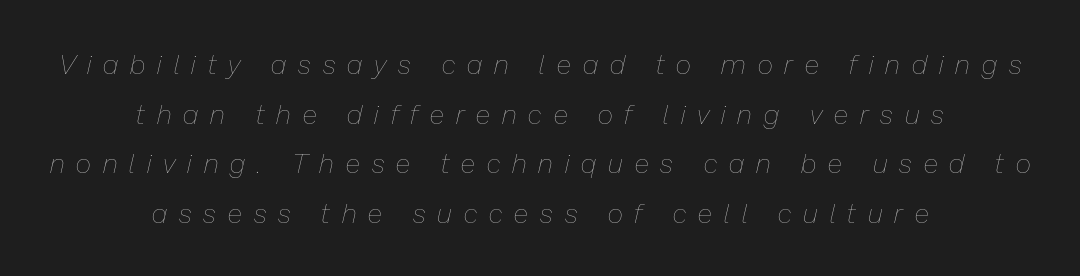
Q: Is the text bold? A: No.
Q: Is the text italic (slanted)? A: Yes, it leans right by about 13 degrees.
Q: Is the text underlined? A: No.
Q: How is the paragraph aligned? A: Centered.
Q: Is the spacing between letters normal or unusually wide? A: Unusually wide.
